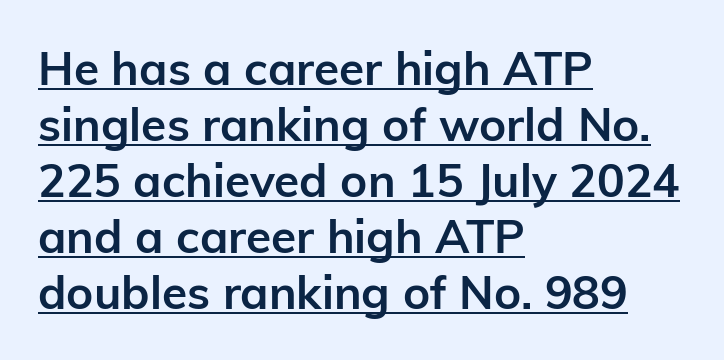
{"serif": "no", "italic": "no", "bold": "yes", "weight": "semibold", "width": "normal", "stroke_contrast": "low", "x_height": "medium", "monospaced": "no", "underline": "yes", "align": "left", "line_spacing_ratio": 1.22, "letter_spacing": "normal", "letter_spacing_em": 0.0, "glyph_px": 46}
